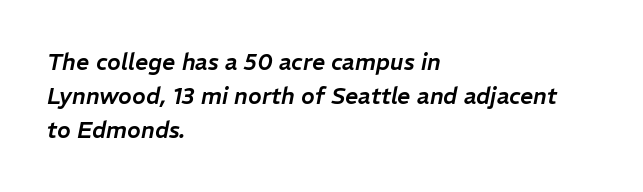
{"italic": "yes", "lean": "right", "slant_degrees": 11, "underline": "no", "align": "left", "line_spacing": "normal", "line_spacing_ratio": 1.47, "letter_spacing": "normal", "letter_spacing_em": 0.0, "glyph_px": 23}
